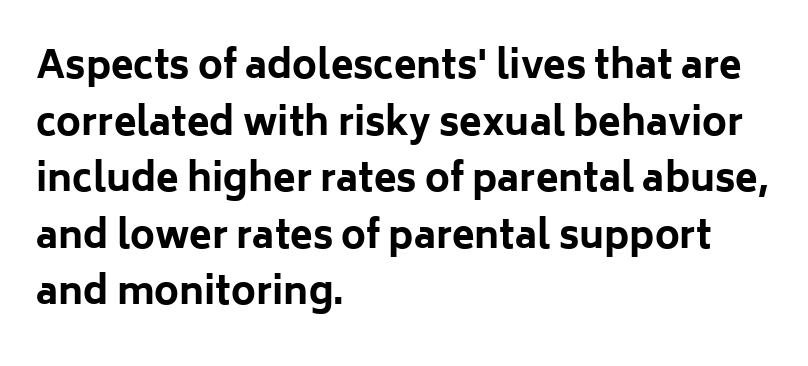
Q: Is the text bold? A: Yes.
Q: Is the text italic (slanted)? A: No, it is upright.
Q: Is the typeface a serif or a sans-serif typeface? A: Sans-serif.
Q: Is the text underlined? A: No.
Q: How is the paragraph aligned? A: Left-aligned.
Q: Is the spacing between letters normal or unusually wide? A: Normal.
Q: Is the spacing between lines tight, normal or loose? A: Normal.
Q: Width (condensed, normal, or wide)? A: Normal.
Q: Stroke contrast? A: Low.
Q: x-height? A: Medium.
Q: Monospaced? A: No.
